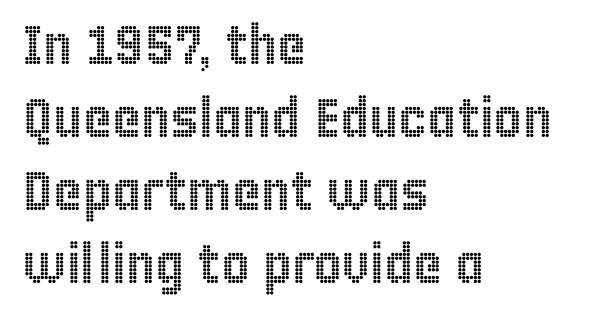
Here the designer chose a conventional face with non-uniform glyph widths. The rows are spaced the way most documents space them. This sample is left-justified, so line endings fall wherever the words run out. You could call the tracking neutral — neither tight nor loose. The letters stand upright; this is a roman face. Words float on clear page, feet unadorned.
